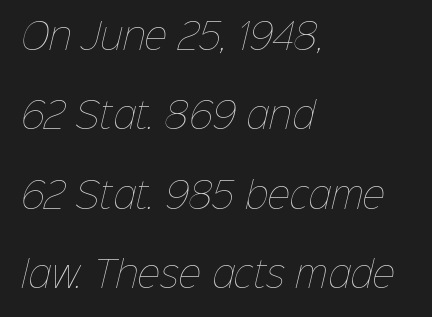
The image shows 35 px thin type; set left-aligned, loose line spacing (2.27x), normal letter spacing, not underlined; low stroke contrast and a medium x-height.
